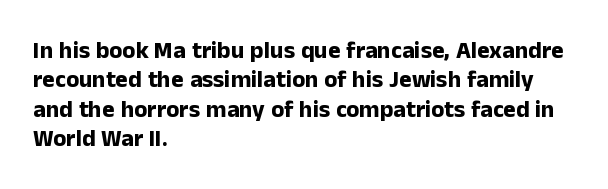
{"italic": "no", "bold": "yes", "underline": "no", "align": "left", "line_spacing_ratio": 1.22, "letter_spacing": "normal", "letter_spacing_em": 0.0, "glyph_px": 24}
